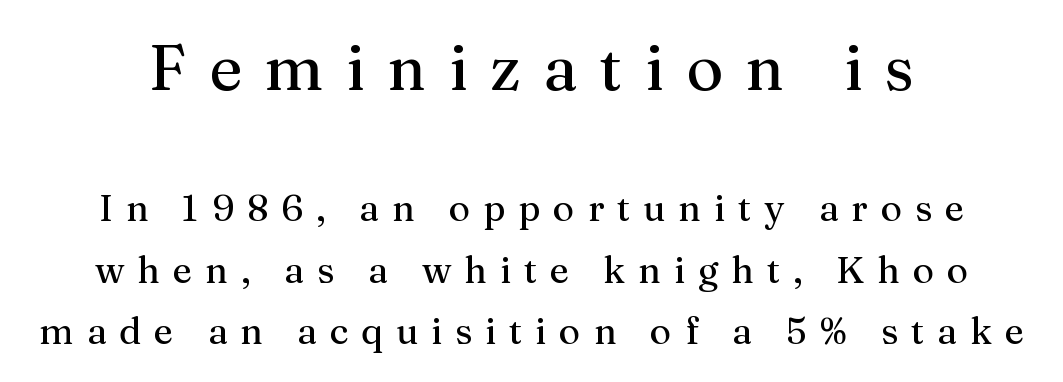
The gaps between neighbouring characters are conspicuously large. Which chunk is bigger? The first one — the top block dwarfs the bottom. The rendering uses a moderate line-height, typical for paragraphs. Examine the stroke ends and you'll spot serifs. Descenders hang freely into open space. This sample uses an upright cut, with every glyph sitting square on the baseline.
